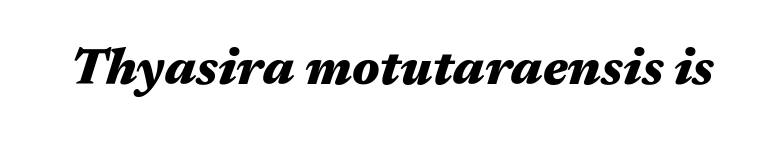
The image shows 51 px heavy, wide type, italic (leaning right); set normal letter spacing, not underlined; medium stroke contrast and a medium x-height.
